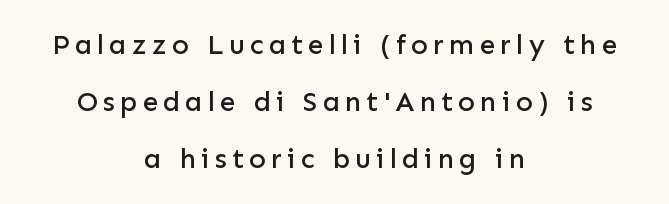
The image shows 28 px sans-serif type, upright; set centered, loose line spacing (2.04x), not underlined; low stroke contrast and a medium x-height.
